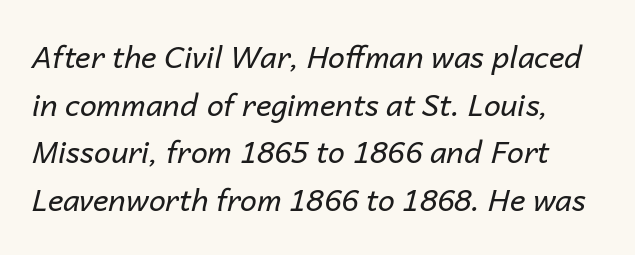
This block has exactly the height ordinary leading produces. The rendering uses natural spacing where letterforms have individual widths. Weight: in the light-to-regular range. Compared with ordinary roman type, these characters are visibly tilted. The face used here is rendered with its standard letterfit.
